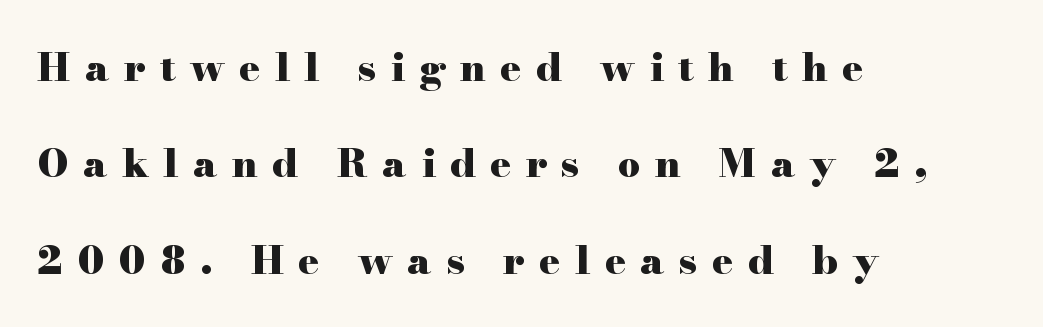
The image shows 39 px heavy, wide serif type, upright; set left-aligned, loose line spacing (2.47x), unusually wide letter spacing (+0.37 em), not underlined; high stroke contrast and a small x-height.
